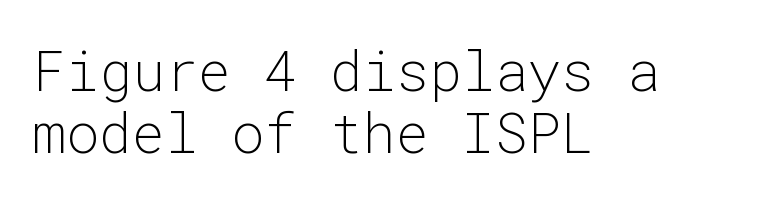
{"serif": "no", "italic": "no", "bold": "no", "weight": "light", "width": "normal", "stroke_contrast": "low", "x_height": "medium", "monospaced": "yes", "underline": "no", "align": "left", "line_spacing": "tight", "line_spacing_ratio": 1.12, "letter_spacing": "normal", "letter_spacing_em": 0.0, "glyph_px": 55}
